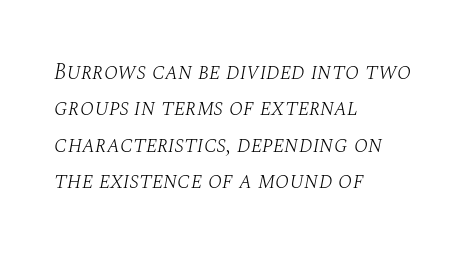
Q: Is the text bold? A: No.
Q: Is the text italic (slanted)? A: Yes, it leans right by about 10 degrees.
Q: Is the text underlined? A: No.
Q: How is the paragraph aligned? A: Left-aligned.
Q: Is the spacing between letters normal or unusually wide? A: Normal.
Q: Is the spacing between lines tight, normal or loose? A: Normal.
